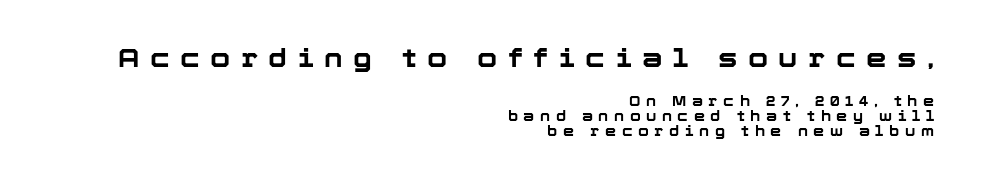
The upper block of text is set noticeably larger than the block beneath it. Letter spacing: wide. The paragraph has a hard right edge and a soft left edge. Bold? Absolutely — the strokes are thick and heavy.
